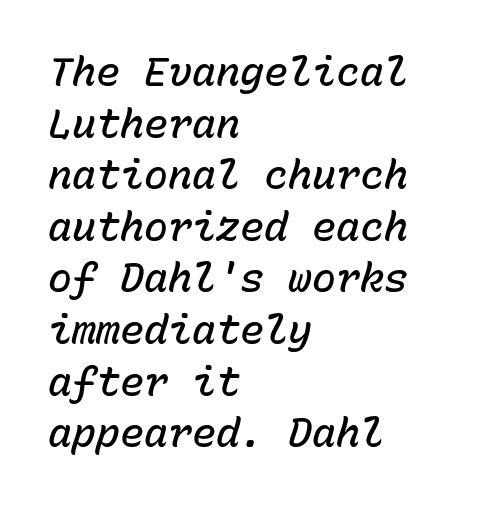
The image shows 40 px semibold type, italic (leaning right), monospaced; set left-aligned, normal line spacing (1.29x), normal letter spacing, not underlined; low stroke contrast and a medium x-height.
